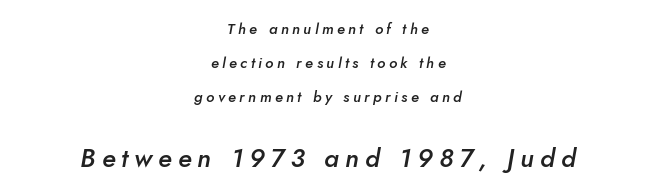
Vertical spacing — loose. The face used here is rendered with a markedly widened letterfit. The text carries the slant typical of an italic or oblique font. In terms of weight, the rendering is demibold, just under bold.
